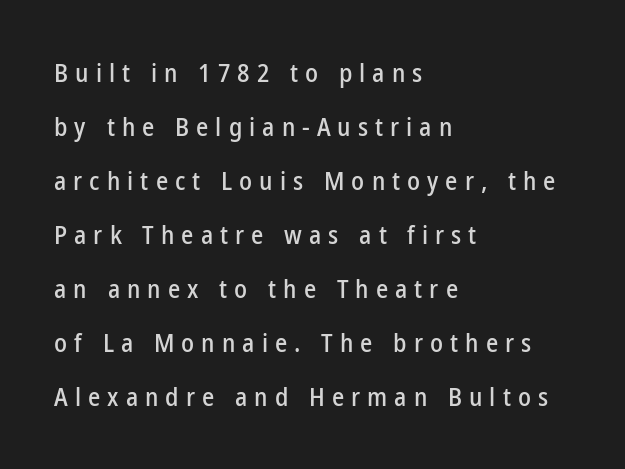
The image shows 26 px text type, upright; set left-aligned, loose line spacing (2.08x), unusually wide letter spacing (+0.27 em), not underlined.
